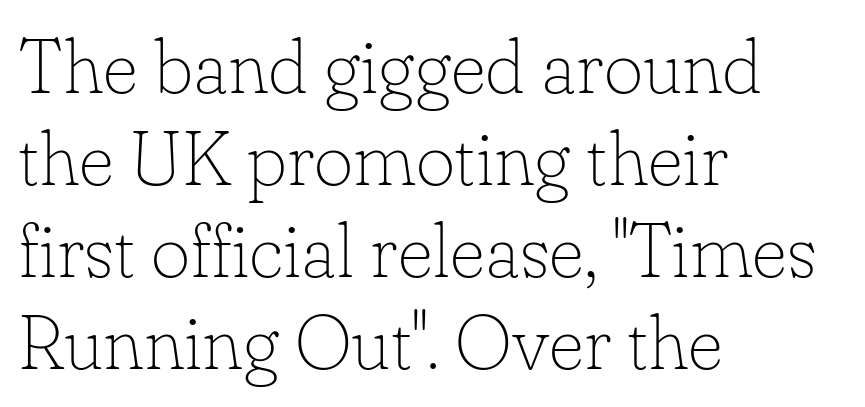
{"serif": "yes", "italic": "no", "bold": "no", "weight": "thin", "width": "normal", "stroke_contrast": "low", "x_height": "small", "monospaced": "no", "underline": "no", "align": "left", "line_spacing_ratio": 1.21, "letter_spacing": "normal", "letter_spacing_em": 0.0, "glyph_px": 76}
